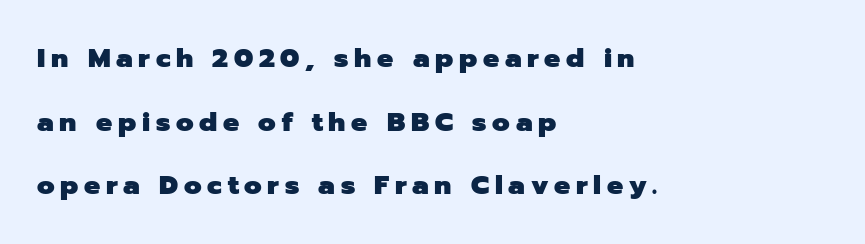
{"italic": "no", "bold": "yes", "underline": "no", "align": "left", "line_spacing": "loose", "line_spacing_ratio": 2.36, "letter_spacing": "wide", "letter_spacing_em": 0.21, "glyph_px": 27}
